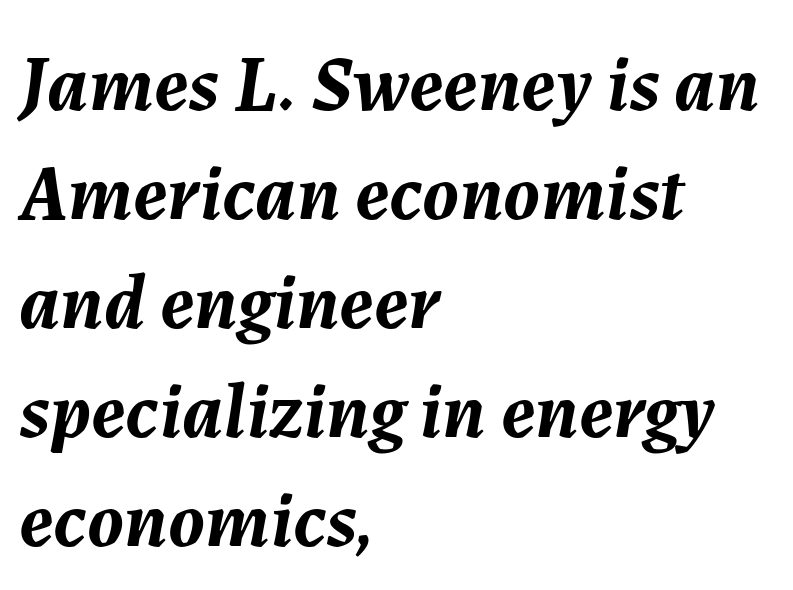
The image shows 79 px semibold type, italic (leaning right); set left-aligned, normal line spacing (1.38x), normal letter spacing, not underlined; medium stroke contrast and a medium x-height.
